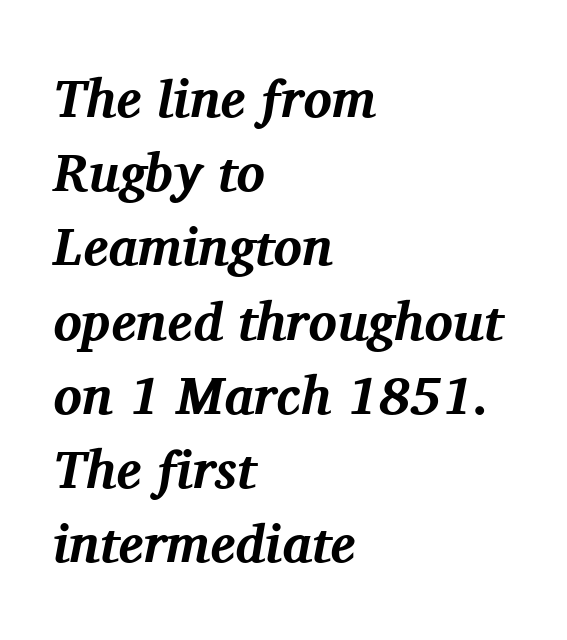
The foot of each line stays bare and open. Nothing unusual about the tracking: characters are spaced as the font intends. Characters are canted at an angle relative to the baseline's perpendicular. Each glyph is drawn with heavy, bold strokes.
